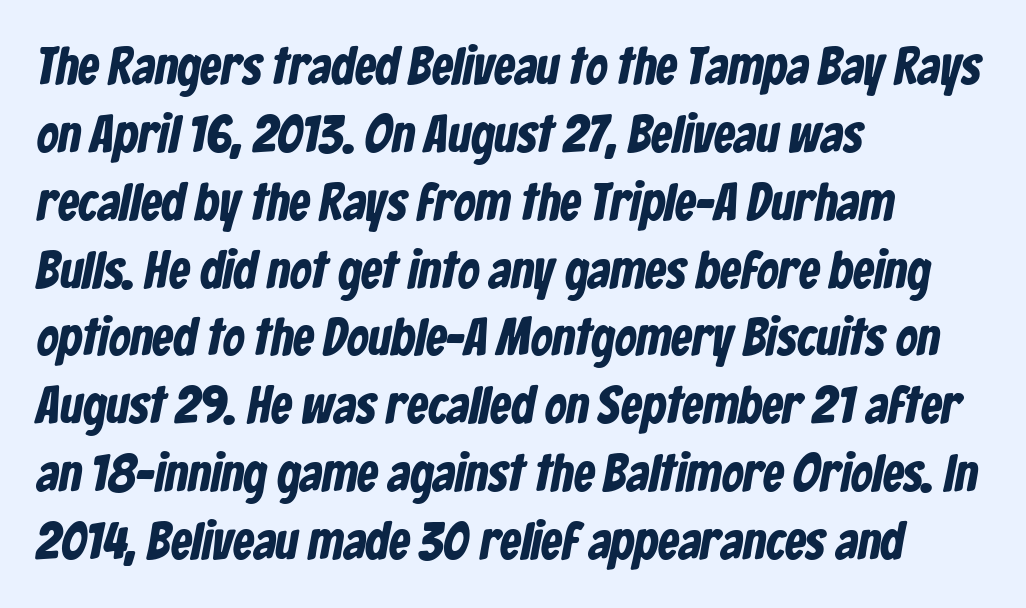
The words here are not underlined. Observe the ordinary spacing: letters are neighbours, not strangers. Compared with typical paragraphs, the rows here are spaced about the same. Compared with an ordinary text face, these strokes are far heavier — a full bold. Spacing verdict: proportional, widths tailored to each character.
